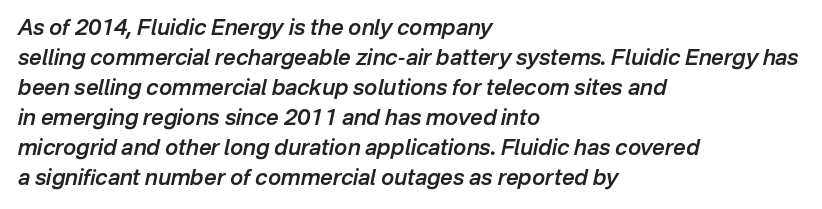
{"italic": "yes", "lean": "right", "slant_degrees": 12, "bold": "semi", "underline": "no", "align": "left", "line_spacing": "normal", "line_spacing_ratio": 1.36, "letter_spacing": "normal", "letter_spacing_em": 0.0, "glyph_px": 22}
